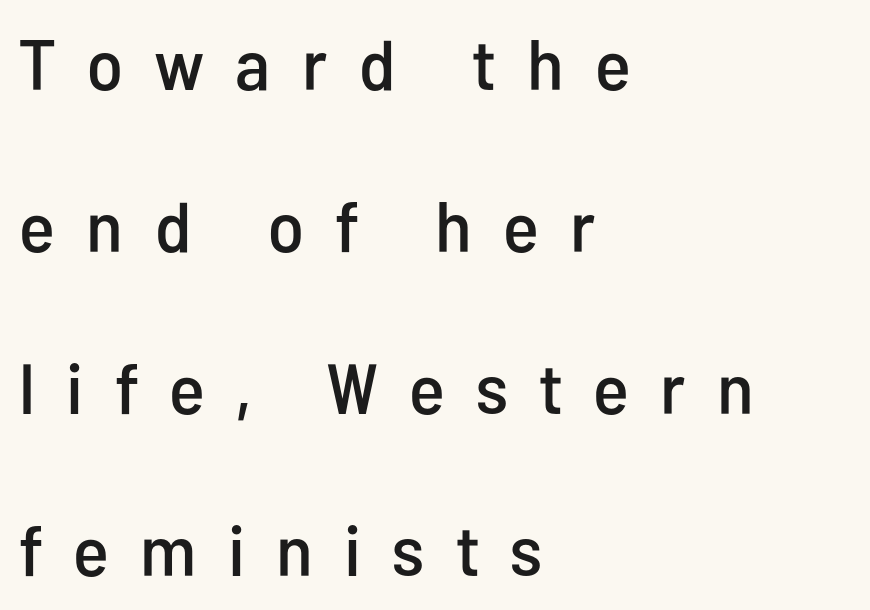
The image shows 71 px condensed sans-serif type, upright; set left-aligned, loose line spacing (2.28x), unusually wide letter spacing (+0.44 em), not underlined; low stroke contrast and a medium x-height.
